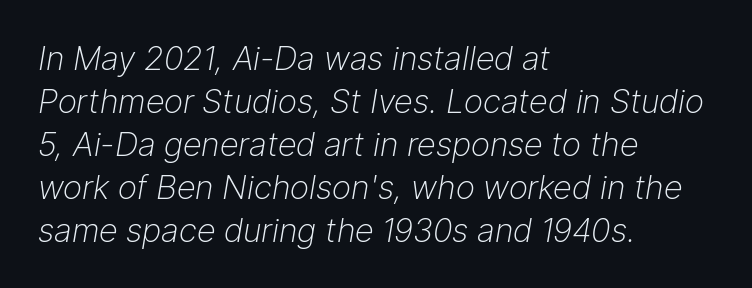
Just letters on the line, the space beneath them empty. Summary of weight: not heavy and not bold. This sample uses plain, unmodified letter spacing. A typesetter would call this proportional, since set widths differ per character. The designer left line spacing at the default. The paragraph has a hard left edge and a soft right edge.
